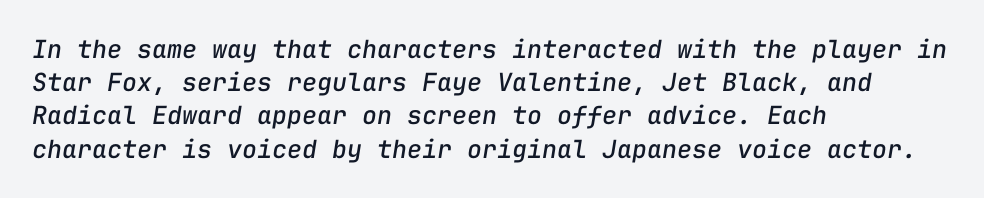
Q: Is the text italic (slanted)? A: Yes, it leans right by about 9 degrees.
Q: Is the text underlined? A: No.
Q: How is the paragraph aligned? A: Left-aligned.
Q: Is the spacing between letters normal or unusually wide? A: Normal.
Q: Is the spacing between lines tight, normal or loose? A: Normal.
